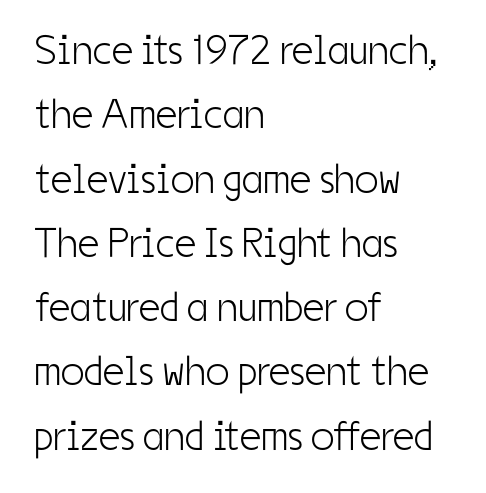
The image shows 42 px light, condensed sans-serif type, upright; set left-aligned, normal line spacing (1.53x), normal letter spacing, not underlined; low stroke contrast and a medium x-height.
